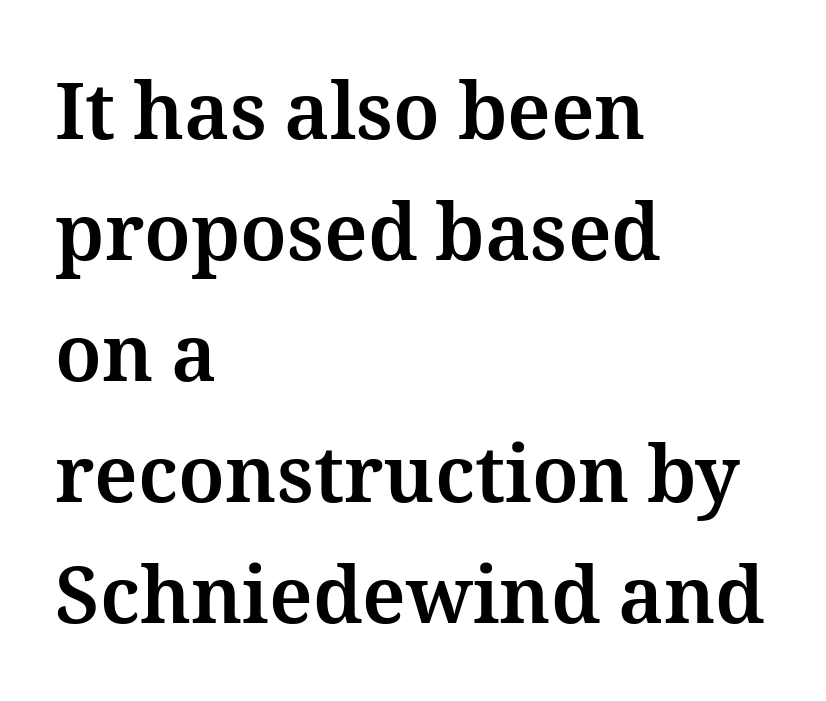
Check the space under the baseline: it is left empty. Students, observe: this is what conventionally led text looks like. Designer's note — italics off, roman on. Heavy-handed strokes throughout: this text is bold.
